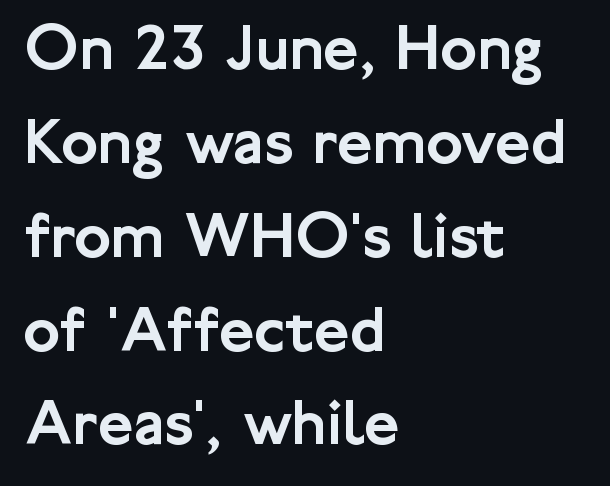
The image shows 68 px sans-serif type, upright; set left-aligned, normal line spacing (1.38x), normal letter spacing, not underlined; low stroke contrast and a medium x-height.
